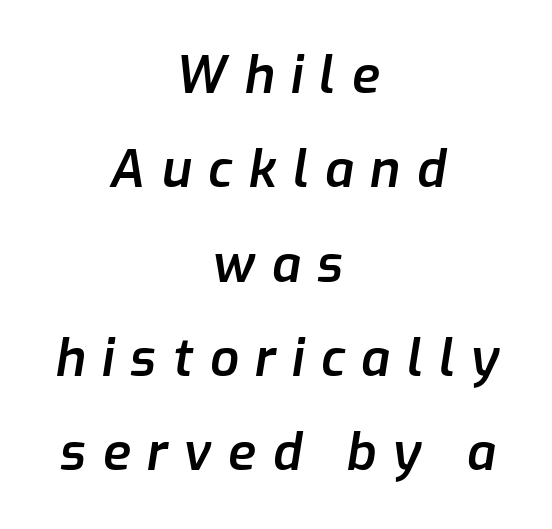
A typesetter would call this proportional, since set widths differ per character. Characters are canted at an angle relative to the baseline's perpendicular. What stands out about the letter spacing? Its width — letters are far apart. The passage shown is not underscored anywhere.
